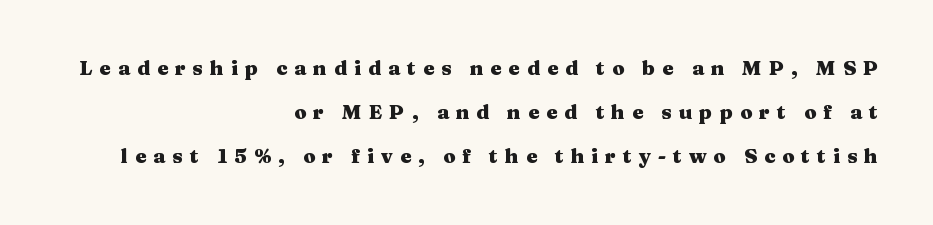
{"italic": "no", "bold": "yes", "underline": "no", "align": "right", "line_spacing": "loose", "line_spacing_ratio": 2.21, "letter_spacing": "wide", "letter_spacing_em": 0.35, "glyph_px": 20}
